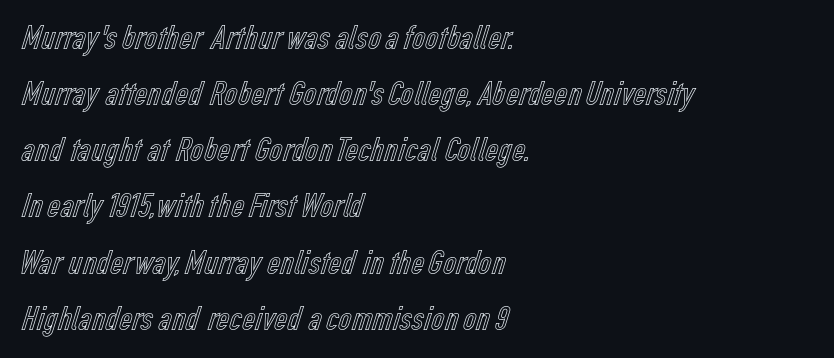
{"width": "condensed", "x_height": "medium", "monospaced": "no", "underline": "no", "align": "left", "line_spacing": "normal", "line_spacing_ratio": 1.56, "letter_spacing": "normal", "letter_spacing_em": 0.0, "glyph_px": 36}
